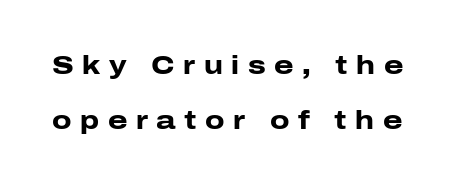
Q: Is the text bold? A: Yes.
Q: Is the text italic (slanted)? A: No, it is upright.
Q: Is the text underlined? A: No.
Q: Is the spacing between letters normal or unusually wide? A: Unusually wide.
Q: Is the spacing between lines tight, normal or loose? A: Loose.
